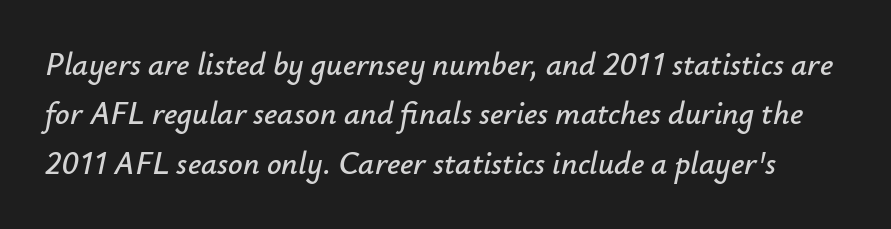
The passage shown is typed in a proportional face where columns would drift. There is no visible air inserted between adjacent glyphs. The space between consecutive lines is moderate. Compared with ordinary roman type, these characters are visibly tilted. A clean baseline with only descenders dipping below it.
